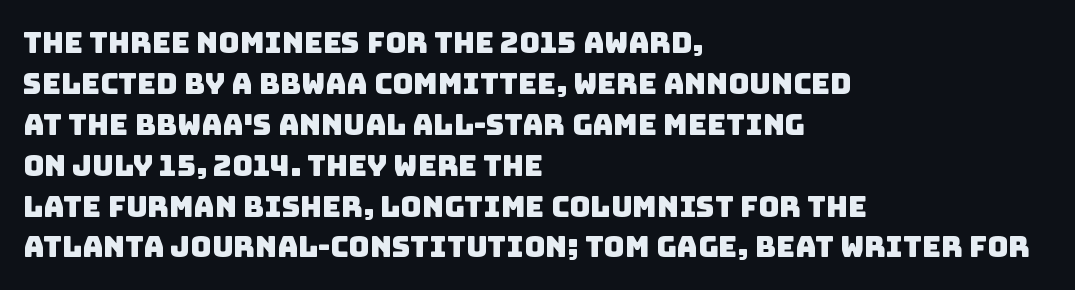
The image shows 29 px sans-serif type; set left-aligned, normal line spacing (1.41x), normal letter spacing, not underlined; low stroke contrast and a large x-height.
